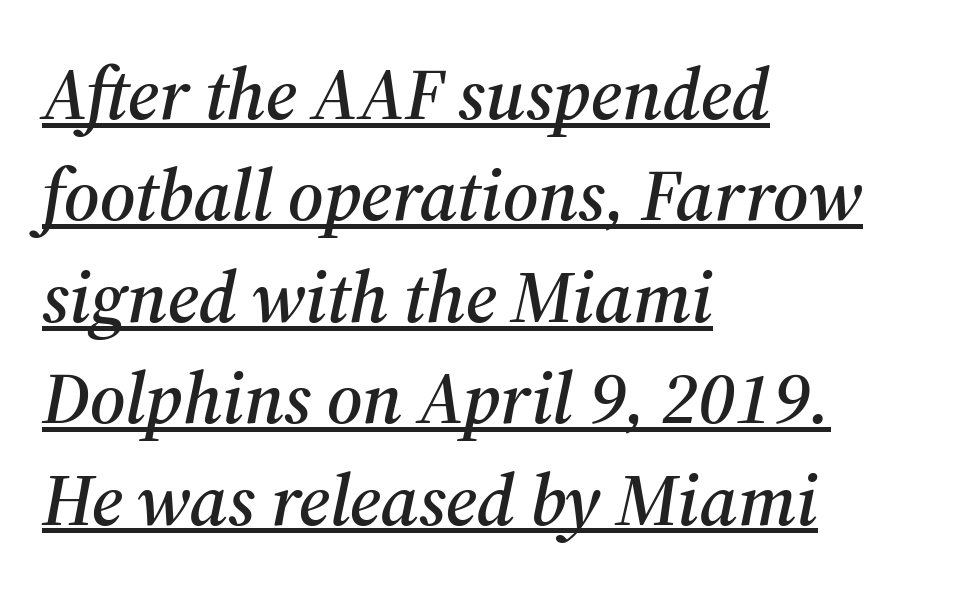
Style check: oblique. This rendering uses left alignment, leaving the right contour irregular. Proportional: the letters do not fall into vertical columns. The text was rendered using a seriffed face with decorative stroke endings. In terms of letterspacing, this is plain default setting.
